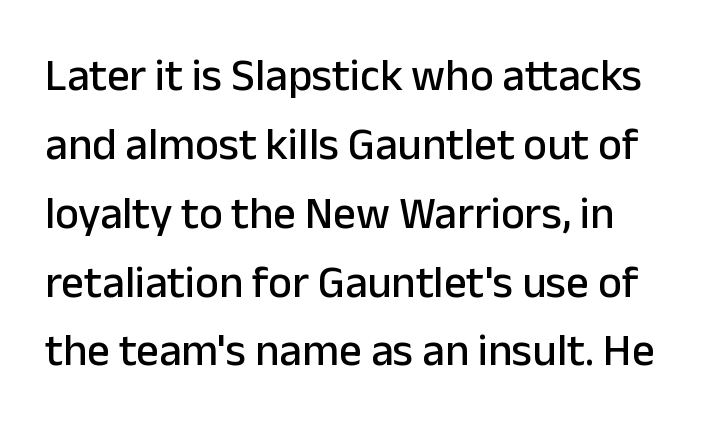
The designer went with a sans here, leaving each stem footless. When letters stand straight like this, we call the style roman or upright. Compared with typical body copy, the letter spacing here is the same. A typesetter would call this leading conventional body-copy spacing.
